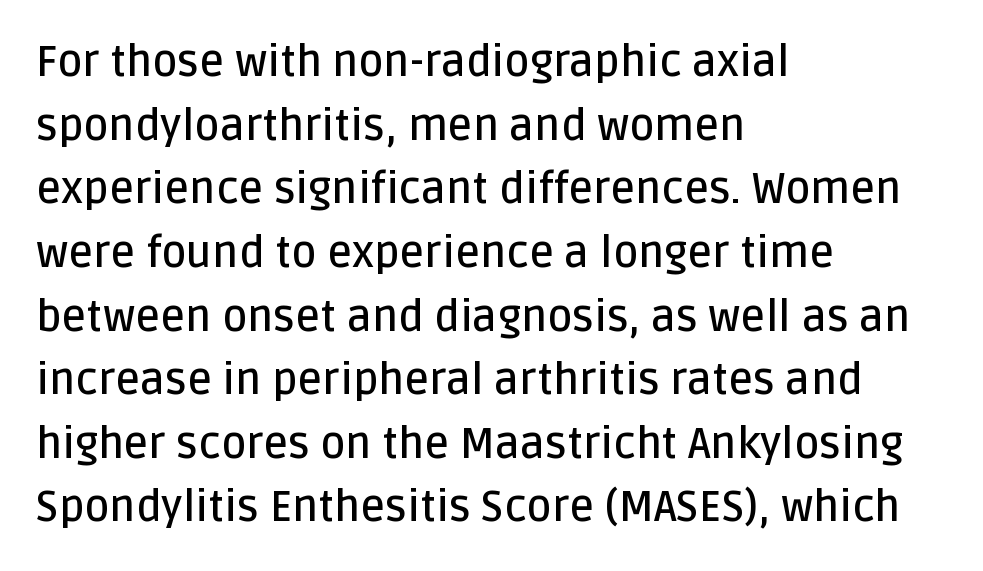
The image shows 43 px semibold sans-serif type, upright; set left-aligned, normal line spacing (1.48x), normal letter spacing, not underlined; low stroke contrast and a large x-height.
